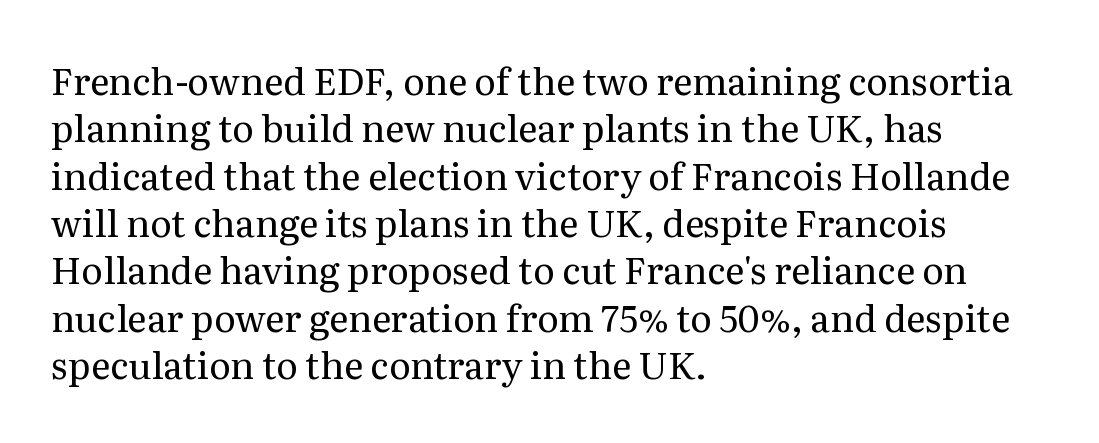
Q: Is the text bold? A: No.
Q: Is the text italic (slanted)? A: No, it is upright.
Q: Is the typeface a serif or a sans-serif typeface? A: Serif.
Q: Is the text underlined? A: No.
Q: How is the paragraph aligned? A: Left-aligned.
Q: Is the spacing between letters normal or unusually wide? A: Normal.
Q: Is the spacing between lines tight, normal or loose? A: Normal.
Q: Width (condensed, normal, or wide)? A: Normal.
Q: Stroke contrast? A: Medium.
Q: x-height? A: Medium.
Q: Monospaced? A: No.
